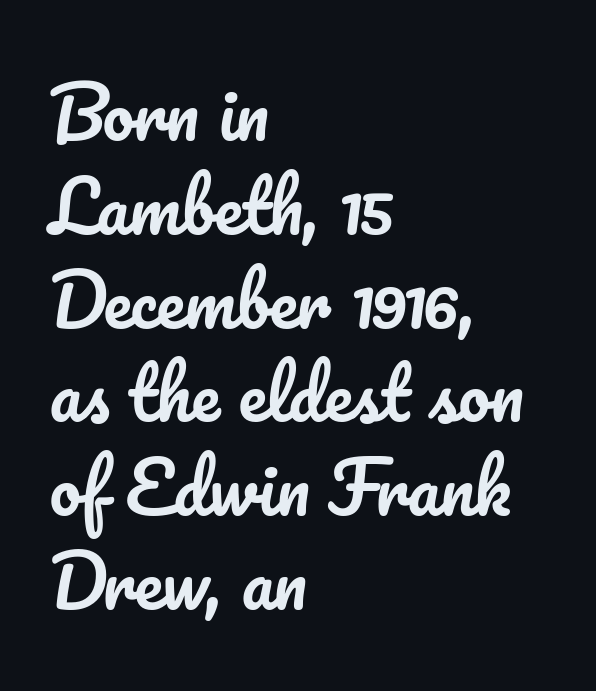
The image shows 70 px text type; set left-aligned, normal line spacing (1.34x), normal letter spacing, not underlined; low stroke contrast and a small x-height.
